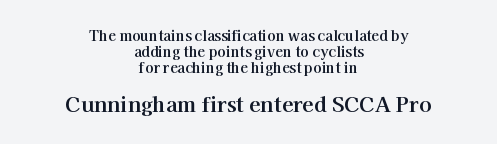
The image shows 21 px text type, upright; set centered, tight line spacing (1.15x), normal letter spacing, not underlined; the second (bottom) block is 1.5x larger.
